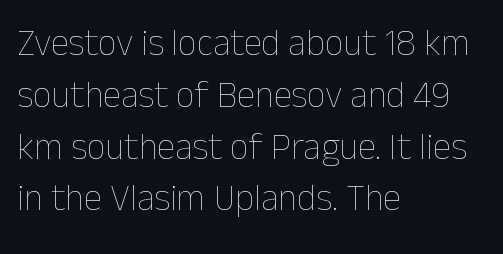
{"italic": "no", "bold": "no", "weight": "thin", "width": "normal", "stroke_contrast": "low", "x_height": "medium", "monospaced": "no", "underline": "no", "align": "left", "line_spacing": "normal", "line_spacing_ratio": 1.4, "letter_spacing": "normal", "letter_spacing_em": 0.0, "glyph_px": 37}
